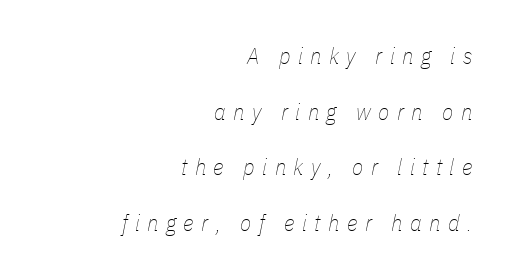
The vertical gap from one line to the next is large. This rendering uses right alignment, leaving the left contour irregular. The whole block is typeset with a tilt. Honestly, the letter spacing is so wide it's the main thing you notice. Descender tails drop into unmarked territory.
